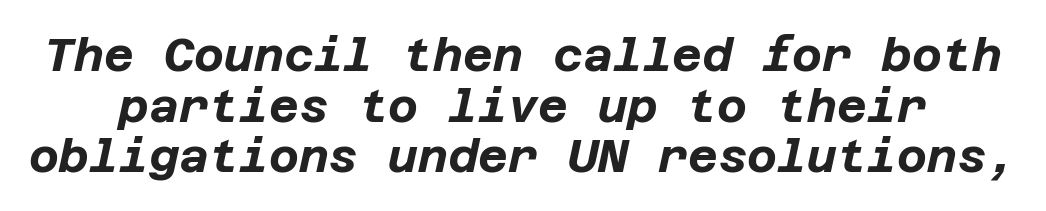
A typesetter would call this leading minimal, almost set solid. Heft: maximum for text — a bold. Glyph-to-glyph distance matches everyday printed text. The lettering tilts uniformly, giving the passage an italic look. Decoration check: the copy has no underline.
